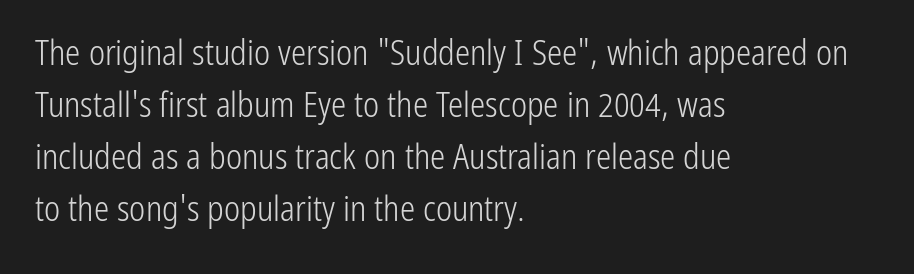
When letters stand straight like this, we call the style roman or upright. Honestly, there is no underline to notice here at all. To sum up the face: it is a sans, with no serifs. Observe the ordinary spacing: letters are neighbours, not strangers. A quiet, ordinary-to-light weight characterises the typeface. The passage shown is typed in a proportional face where columns would drift.
